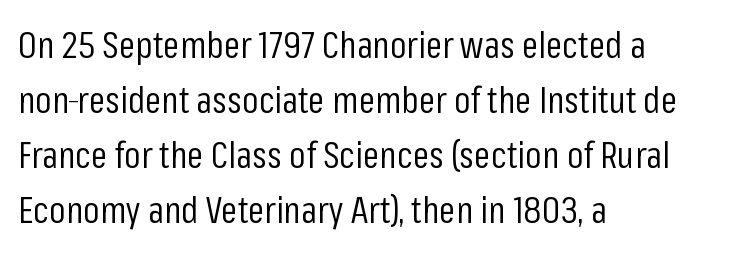
The image shows 37 px regular-weight, condensed sans-serif type, upright; set left-aligned, normal line spacing (1.49x), normal letter spacing, not underlined; low stroke contrast and a medium x-height.
